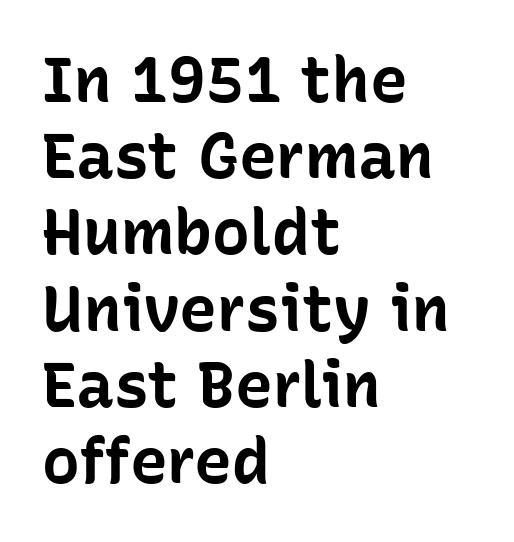
Q: Is the text bold? A: Yes.
Q: Is the text italic (slanted)? A: No, it is upright.
Q: Is the typeface a serif or a sans-serif typeface? A: Sans-serif.
Q: Is the text underlined? A: No.
Q: How is the paragraph aligned? A: Left-aligned.
Q: Is the spacing between letters normal or unusually wide? A: Normal.
Q: Width (condensed, normal, or wide)? A: Normal.
Q: Stroke contrast? A: Low.
Q: x-height? A: Medium.
Q: Monospaced? A: No.
